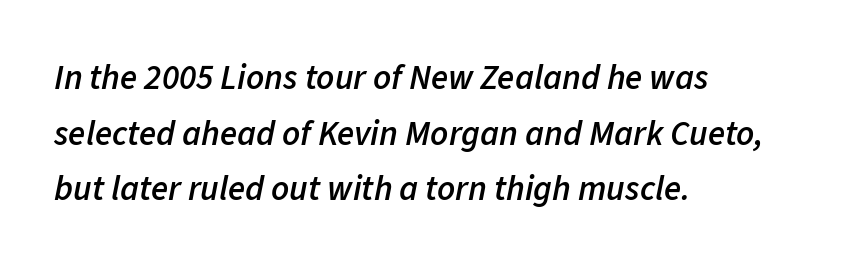
{"italic": "yes", "lean": "right", "slant_degrees": 11, "bold": "semi", "weight": "semibold", "width": "normal", "stroke_contrast": "low", "x_height": "medium", "monospaced": "no", "underline": "no", "align": "left", "line_spacing": "normal", "line_spacing_ratio": 1.59, "letter_spacing": "normal", "letter_spacing_em": 0.0, "glyph_px": 35}
